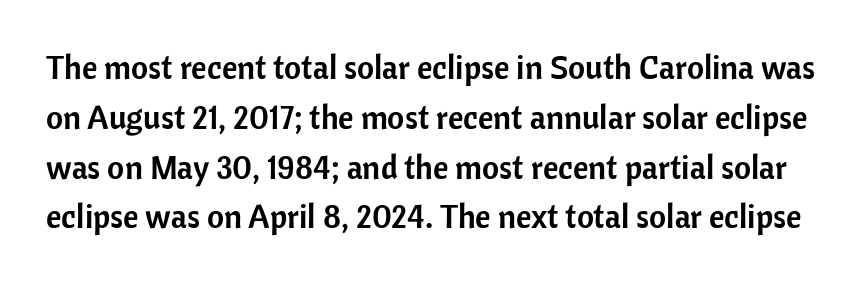
{"serif": "no", "italic": "no", "width": "normal", "stroke_contrast": "low", "x_height": "medium", "monospaced": "no", "underline": "no", "line_spacing": "normal", "line_spacing_ratio": 1.51, "letter_spacing": "normal", "letter_spacing_em": 0.0, "glyph_px": 33}
